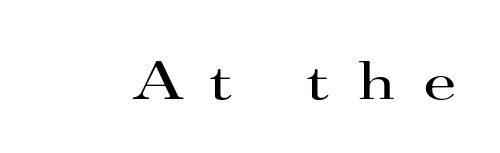
This is the regular roman posture of the typeface. A typesetter would call this heavily tracked-out type. Each row of text sits above clean, open space. The face looks like a standard text weight, possibly lighter. Old-style or modern, the face here clearly has serifs.
